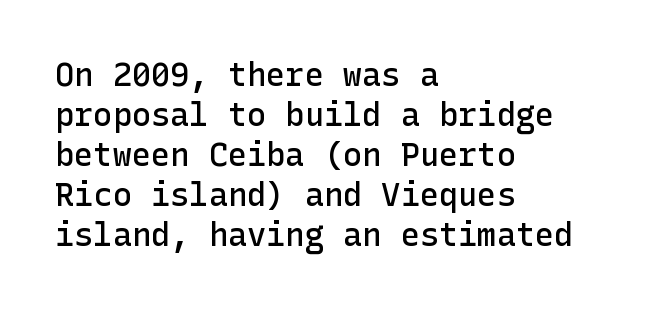
The image shows 32 px semibold sans-serif type, upright; set left-aligned, normal line spacing (1.25x), normal letter spacing, not underlined; low stroke contrast and a medium x-height.
